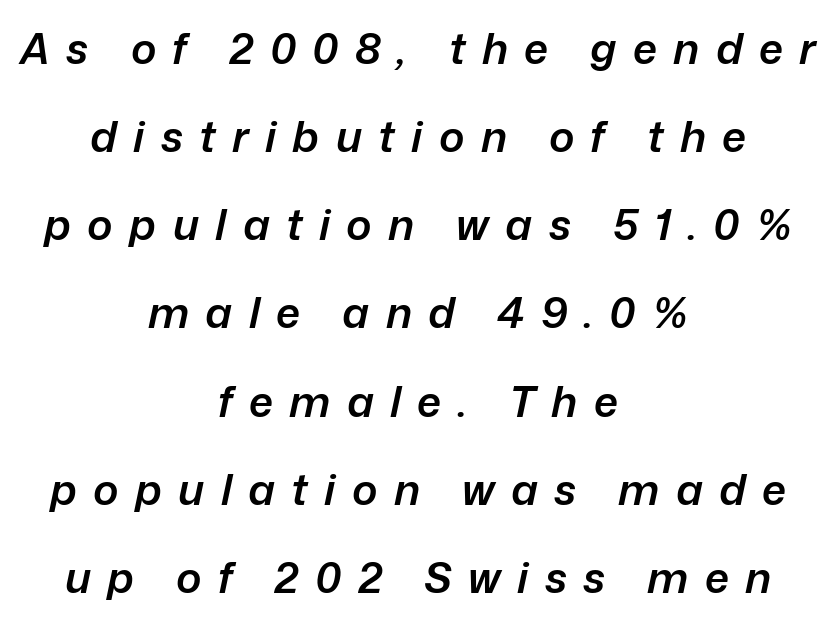
{"italic": "yes", "lean": "right", "slant_degrees": 12, "bold": "semi", "weight": "semibold", "width": "normal", "stroke_contrast": "low", "x_height": "medium", "monospaced": "no", "underline": "no", "align": "center", "line_spacing": "loose", "line_spacing_ratio": 2.05, "letter_spacing": "wide", "letter_spacing_em": 0.38, "glyph_px": 43}
